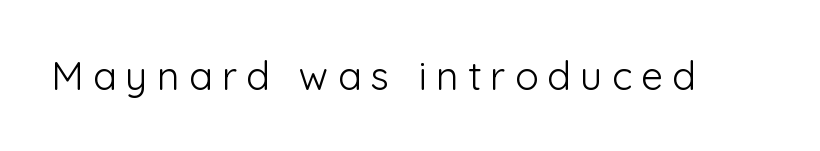
You could only call the tracking loose — the letters float apart. Rule under the text: the space is simply empty. The face used here is a sans, in the tradition of grotesques and geometrics. No italicization has been applied; the sample stays upright. Note the varied advance widths — an 'i' is clearly narrower than an 'm'.
